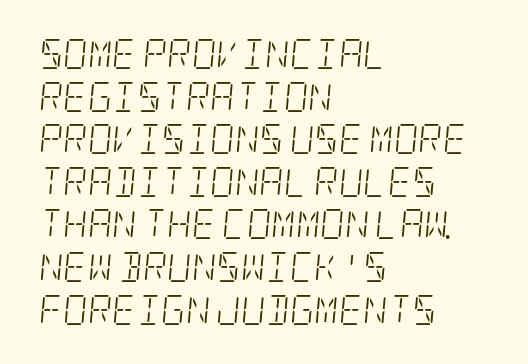
Q: Is the text bold? A: No.
Q: Is the text italic (slanted)? A: Yes, it leans right by about 5 degrees.
Q: Is the typeface a serif or a sans-serif typeface? A: Serif.
Q: Is the text underlined? A: No.
Q: How is the paragraph aligned? A: Left-aligned.
Q: Is the spacing between letters normal or unusually wide? A: Normal.
Q: Is the spacing between lines tight, normal or loose? A: Normal.
Q: Width (condensed, normal, or wide)? A: Condensed.
Q: Stroke contrast? A: Low.
Q: x-height? A: Large.
